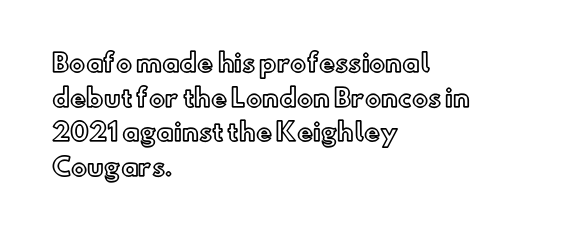
The image shows 24 px text type, upright; set left-aligned, normal line spacing (1.44x), normal letter spacing, not underlined.
